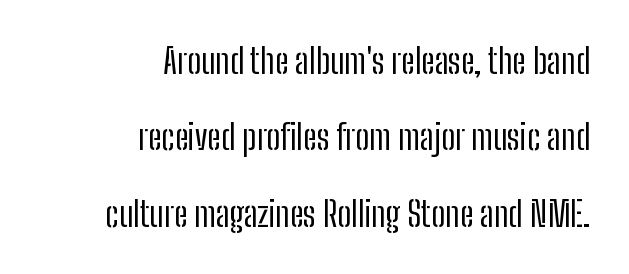
Q: Is the text bold? A: No.
Q: Is the text italic (slanted)? A: No, it is upright.
Q: Is the typeface a serif or a sans-serif typeface? A: Sans-serif.
Q: Is the text underlined? A: No.
Q: How is the paragraph aligned? A: Right-aligned.
Q: Is the spacing between letters normal or unusually wide? A: Normal.
Q: Is the spacing between lines tight, normal or loose? A: Loose.
Q: Width (condensed, normal, or wide)? A: Condensed.
Q: Stroke contrast? A: Low.
Q: x-height? A: Medium.
Q: Monospaced? A: No.
